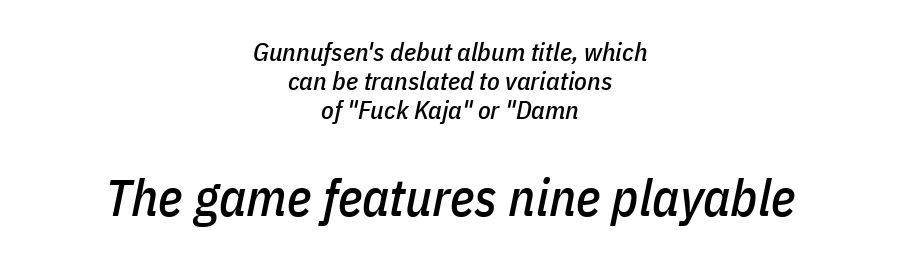
{"italic": "yes", "lean": "right", "slant_degrees": 11, "width": "condensed", "stroke_contrast": "low", "x_height": "medium", "monospaced": "no", "underline": "no", "align": "center", "line_spacing": "tight", "line_spacing_ratio": 1.11, "letter_spacing": "normal", "letter_spacing_em": 0.0, "larger_block": "second", "size_ratio": 2.0, "glyph_px": 52}
